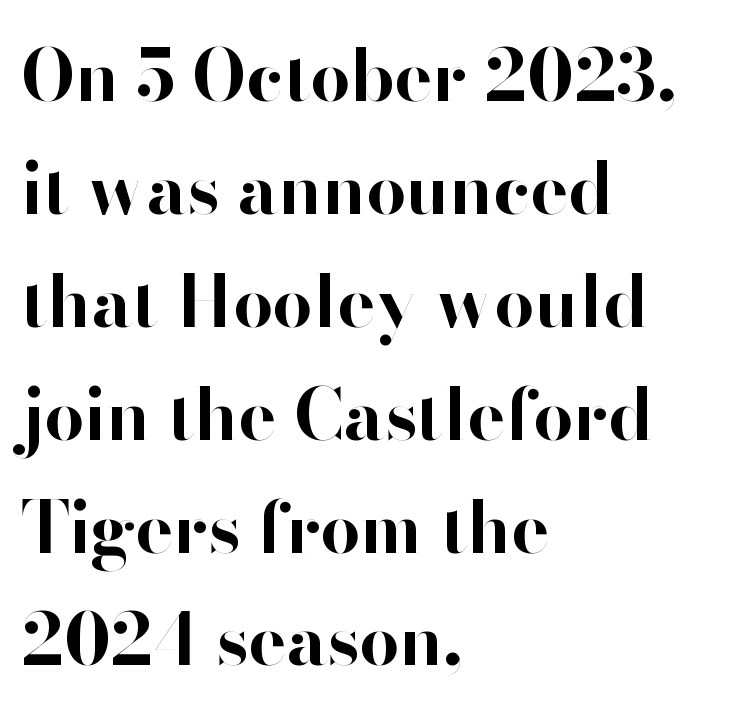
Q: Is the text bold? A: Yes.
Q: Is the text italic (slanted)? A: No, it is upright.
Q: Is the typeface a serif or a sans-serif typeface? A: Sans-serif.
Q: Is the text underlined? A: No.
Q: How is the paragraph aligned? A: Left-aligned.
Q: Is the spacing between letters normal or unusually wide? A: Normal.
Q: Is the spacing between lines tight, normal or loose? A: Normal.
Q: Width (condensed, normal, or wide)? A: Normal.
Q: Stroke contrast? A: High.
Q: x-height? A: Small.
Q: Monospaced? A: No.
